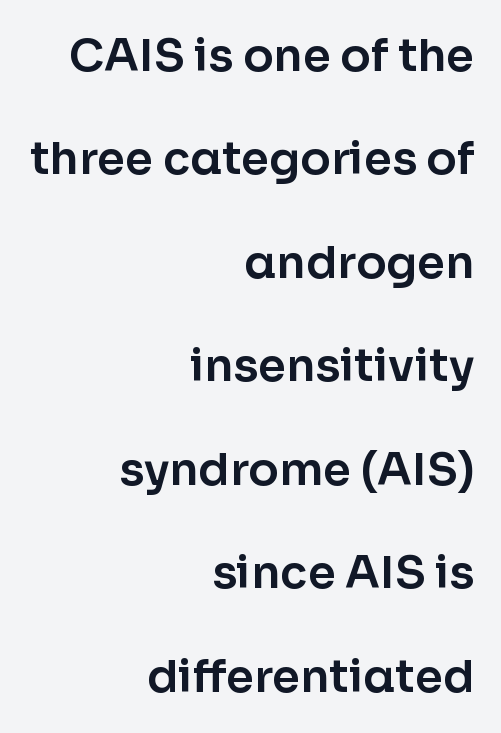
The image shows 45 px sans-serif type, upright; set right-aligned, loose line spacing (2.3x), normal letter spacing, not underlined; low stroke contrast and a medium x-height.
